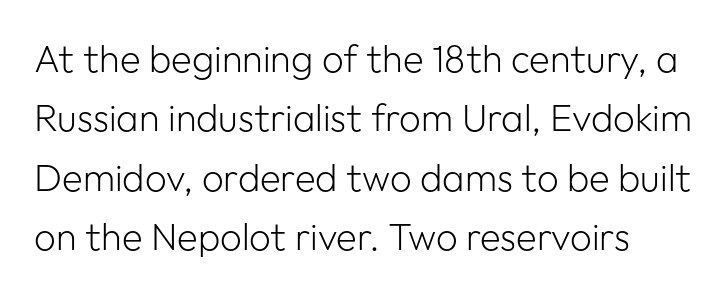
{"serif": "no", "italic": "no", "bold": "no", "weight": "light", "width": "normal", "stroke_contrast": "low", "x_height": "medium", "monospaced": "no", "underline": "no", "line_spacing": "normal", "line_spacing_ratio": 1.56, "letter_spacing": "normal", "letter_spacing_em": 0.0, "glyph_px": 38}
